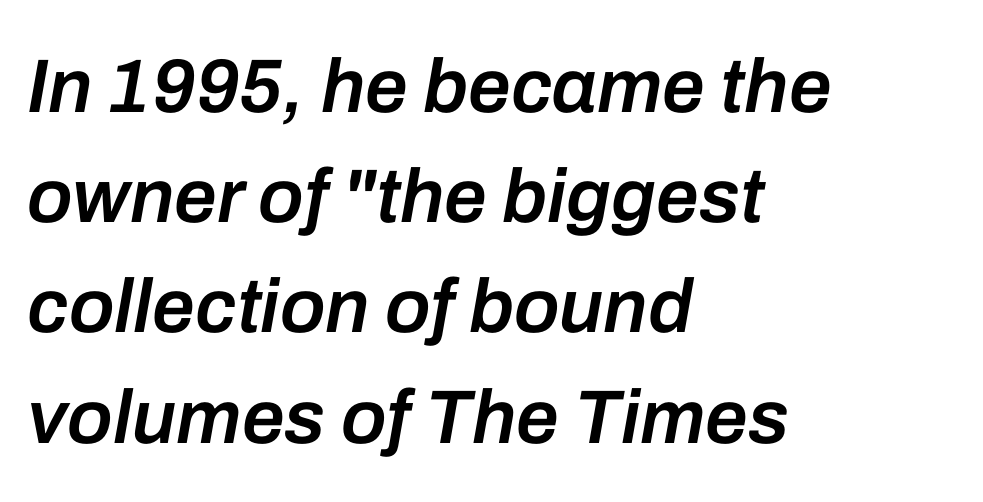
Q: Is the text bold? A: Semi-bold.
Q: Is the text italic (slanted)? A: Yes, it leans right by about 10 degrees.
Q: Is the text underlined? A: No.
Q: How is the paragraph aligned? A: Left-aligned.
Q: Is the spacing between letters normal or unusually wide? A: Normal.
Q: Is the spacing between lines tight, normal or loose? A: Normal.
Q: Width (condensed, normal, or wide)? A: Normal.
Q: Stroke contrast? A: Low.
Q: x-height? A: Medium.
Q: Monospaced? A: No.
